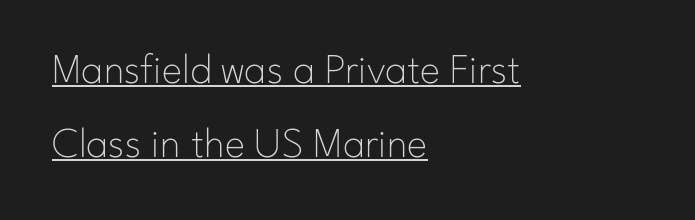
The image shows 43 px thin sans-serif type, upright; set left-aligned, line spacing 1.73x, normal letter spacing, underlined; low stroke contrast and a small x-height.
